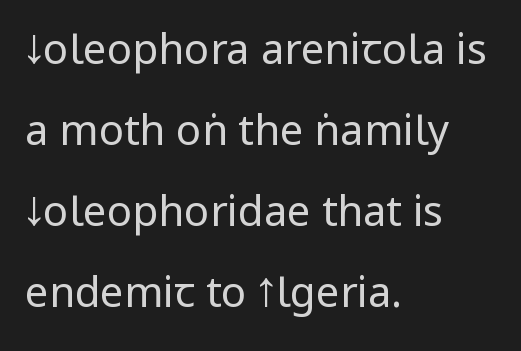
{"serif": "no", "italic": "no", "bold": "no", "weight": "regular", "width": "condensed", "stroke_contrast": "low", "underline": "no", "align": "left", "line_spacing": "loose", "line_spacing_ratio": 1.93, "letter_spacing": "normal", "letter_spacing_em": 0.0, "glyph_px": 42}
